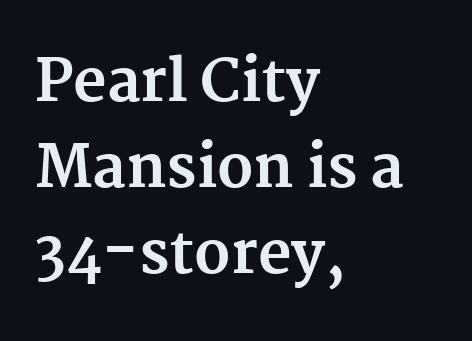
The image shows 58 px bold serif type, upright; set left-aligned, normal line spacing (1.48x), normal letter spacing, not underlined; medium stroke contrast and a medium x-height.
